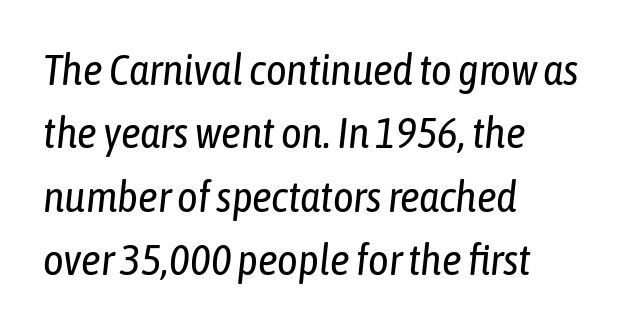
The image shows 44 px regular-weight, condensed type, italic (leaning right); set left-aligned, normal line spacing (1.44x), normal letter spacing, not underlined; low stroke contrast and a medium x-height.
